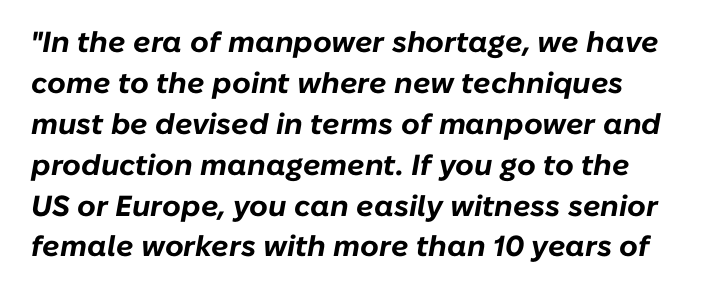
Q: Is the text bold? A: Yes.
Q: Is the text italic (slanted)? A: Yes, it leans right by about 10 degrees.
Q: Is the text underlined? A: No.
Q: Is the spacing between letters normal or unusually wide? A: Normal.
Q: Is the spacing between lines tight, normal or loose? A: Normal.
Q: Width (condensed, normal, or wide)? A: Normal.
Q: Stroke contrast? A: Low.
Q: x-height? A: Medium.
Q: Monospaced? A: No.
